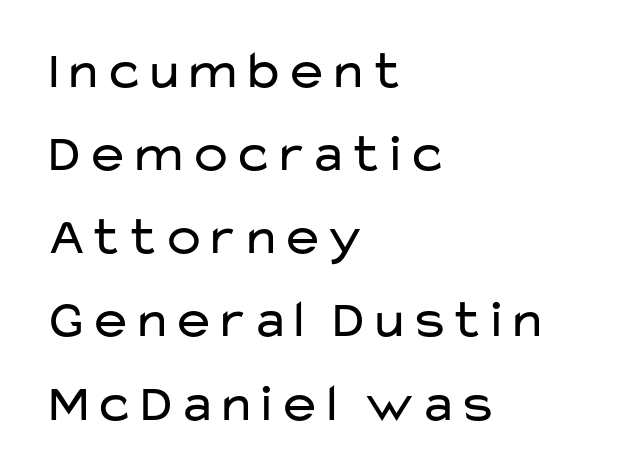
{"serif": "no", "italic": "no", "bold": "no", "weight": "regular", "width": "wide", "stroke_contrast": "low", "x_height": "medium", "monospaced": "no", "underline": "no", "align": "left", "line_spacing": "normal", "line_spacing_ratio": 1.54, "letter_spacing": "normal", "letter_spacing_em": 0.0, "glyph_px": 54}
